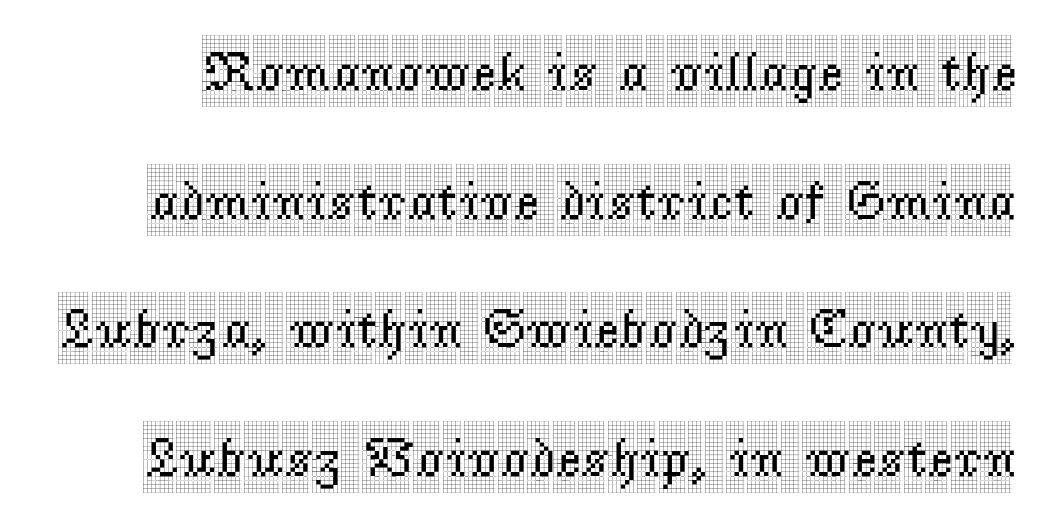
{"serif": "yes", "italic": "no", "width": "condensed", "x_height": "large", "monospaced": "no", "underline": "no", "line_spacing": "loose", "line_spacing_ratio": 2.34, "letter_spacing": "normal", "letter_spacing_em": 0.0, "glyph_px": 55}
